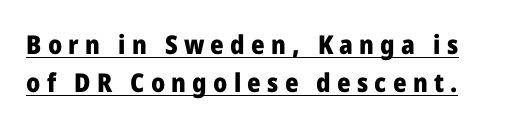
Q: Is the text bold? A: Yes.
Q: Is the text italic (slanted)? A: No, it is upright.
Q: Is the text underlined? A: Yes.
Q: Is the spacing between letters normal or unusually wide? A: Unusually wide.
Q: Is the spacing between lines tight, normal or loose? A: Normal.
